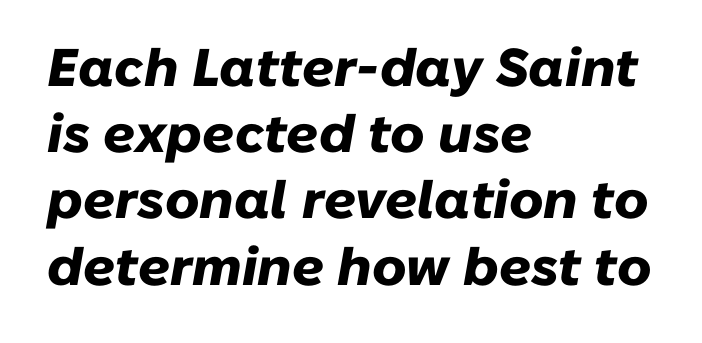
Q: Is the text bold? A: Yes.
Q: Is the text italic (slanted)? A: Yes, it leans right by about 10 degrees.
Q: Is the text underlined? A: No.
Q: How is the paragraph aligned? A: Left-aligned.
Q: Is the spacing between letters normal or unusually wide? A: Normal.
Q: Is the spacing between lines tight, normal or loose? A: Normal.
Q: Width (condensed, normal, or wide)? A: Normal.
Q: Stroke contrast? A: Low.
Q: x-height? A: Medium.
Q: Monospaced? A: No.
